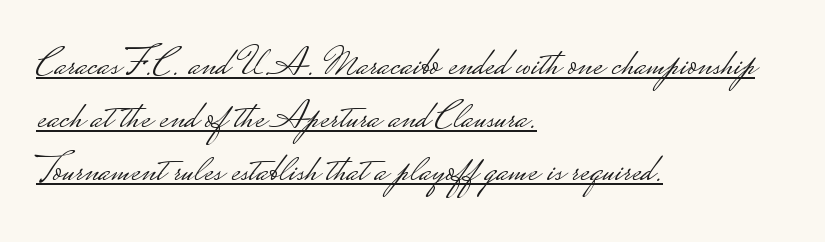
The image shows 41 px light, wide sans-serif type; set left-aligned, normal line spacing (1.29x), normal letter spacing, underlined; low stroke contrast.
